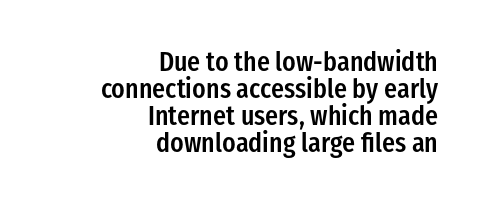
{"italic": "no", "bold": "semi", "underline": "no", "align": "right", "line_spacing": "tight", "line_spacing_ratio": 1.0, "letter_spacing": "normal", "letter_spacing_em": 0.0, "glyph_px": 27}
